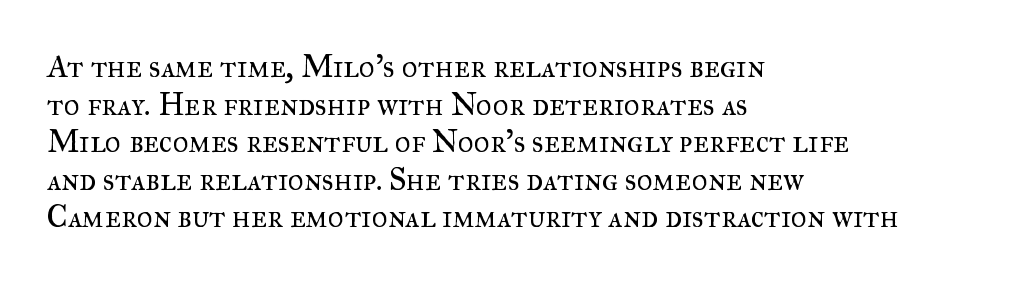
Q: Is the text bold? A: No.
Q: Is the text italic (slanted)? A: No, it is upright.
Q: Is the typeface a serif or a sans-serif typeface? A: Serif.
Q: Is the text underlined? A: No.
Q: How is the paragraph aligned? A: Left-aligned.
Q: Is the spacing between letters normal or unusually wide? A: Normal.
Q: Width (condensed, normal, or wide)? A: Normal.
Q: Stroke contrast? A: Medium.
Q: x-height? A: Small.
Q: Monospaced? A: No.
